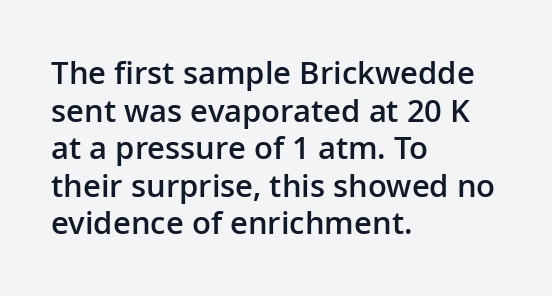
The image shows 31 px semibold sans-serif type, upright; set left-aligned, line spacing 1.21x, normal letter spacing, not underlined; low stroke contrast and a medium x-height.
